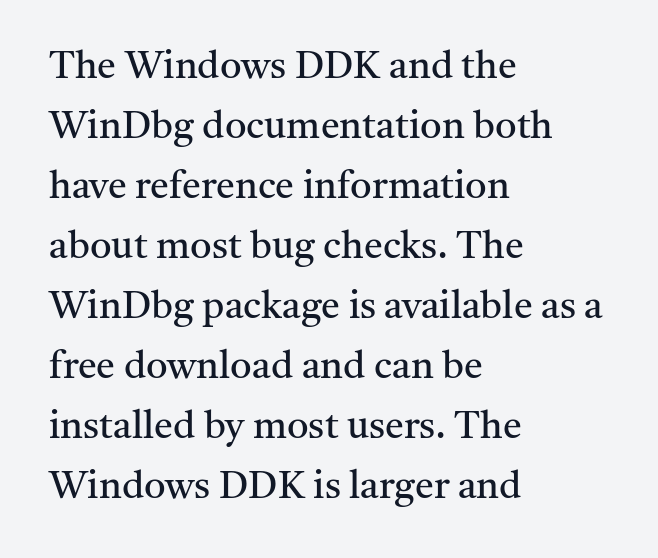
The image shows 38 px regular-weight serif type, upright; set left-aligned, normal line spacing (1.58x), normal letter spacing, not underlined; medium stroke contrast and a medium x-height.
